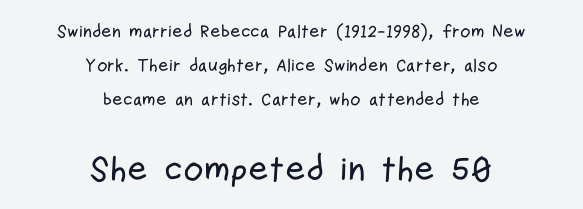
Q: Is the text italic (slanted)? A: No, it is upright.
Q: Is the typeface a serif or a sans-serif typeface? A: Sans-serif.
Q: Is the text underlined? A: No.
Q: How is the paragraph aligned? A: Centered.
Q: Is the spacing between letters normal or unusually wide? A: Normal.
Q: Which block of text is set in a larger size, the first (top) or the second (bottom)? A: The second (bottom) one.
Q: Width (condensed, normal, or wide)? A: Condensed.
Q: Stroke contrast? A: Low.
Q: x-height? A: Medium.
Q: Monospaced? A: No.
